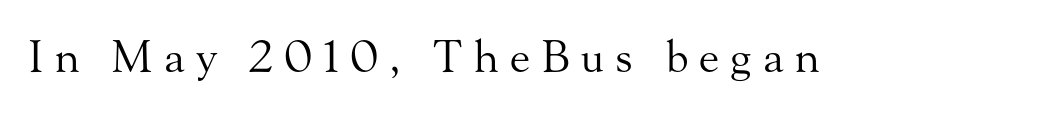
{"serif": "yes", "italic": "no", "bold": "no", "weight": "regular", "width": "normal", "stroke_contrast": "medium", "x_height": "small", "monospaced": "no", "underline": "no", "letter_spacing": "wide", "letter_spacing_em": 0.25, "glyph_px": 44}
